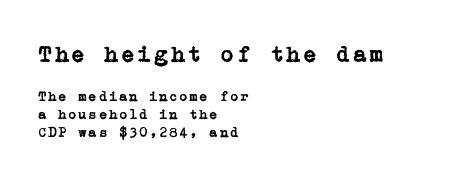
The image shows 23 px text type, upright; set left-aligned, normal line spacing (1.28x), not underlined; the first (top) block is 1.64x larger.
